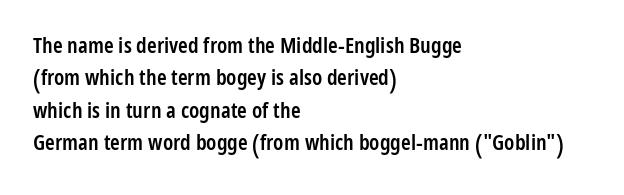
The image shows 22 px text type, upright; set left-aligned, normal line spacing (1.47x), normal letter spacing, not underlined.
